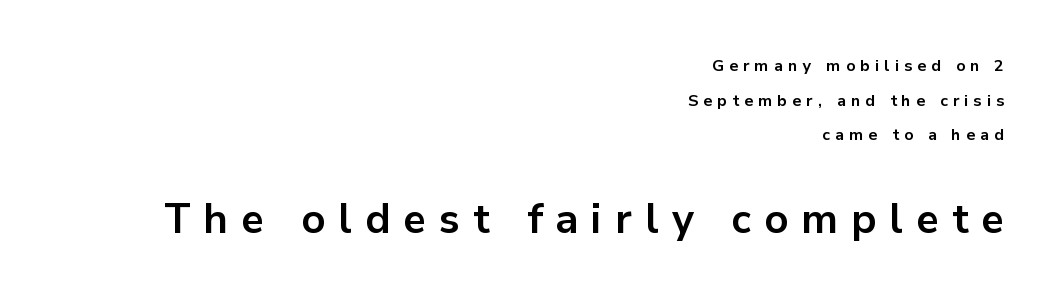
The image shows 41 px bold sans-serif type, upright; set right-aligned, loose line spacing (2.17x), unusually wide letter spacing (+0.32 em), not underlined; the second (bottom) block is 2.56x larger; low stroke contrast and a medium x-height.
